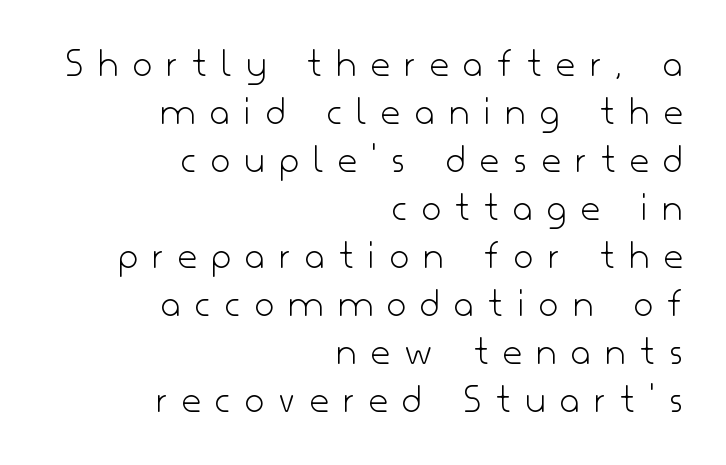
The image shows 41 px light sans-serif type, upright; set right-aligned, line spacing 1.17x, unusually wide letter spacing (+0.37 em), not underlined; low stroke contrast and a small x-height.
